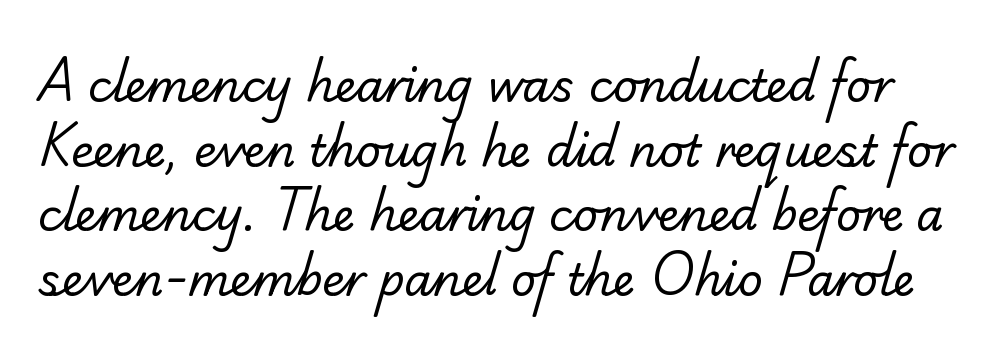
The image shows 44 px regular-weight serif type; set normal line spacing (1.47x), normal letter spacing, not underlined; low stroke contrast and a small x-height.
